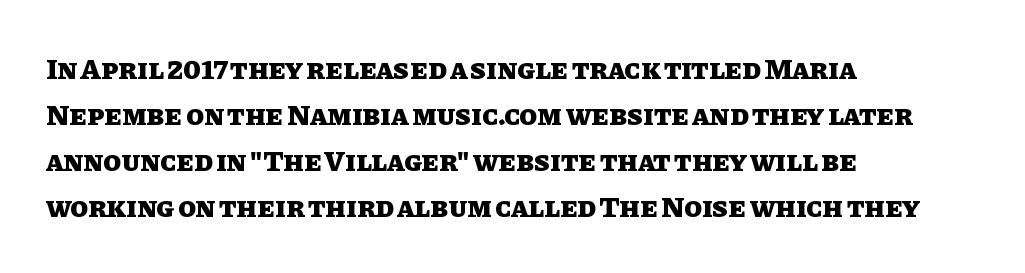
Q: Is the text bold? A: Yes.
Q: Is the text italic (slanted)? A: No, it is upright.
Q: Is the text underlined? A: No.
Q: How is the paragraph aligned? A: Left-aligned.
Q: Is the spacing between letters normal or unusually wide? A: Normal.
Q: Is the spacing between lines tight, normal or loose? A: Normal.
Q: Width (condensed, normal, or wide)? A: Normal.
Q: Stroke contrast? A: Low.
Q: x-height? A: Large.
Q: Monospaced? A: No.
